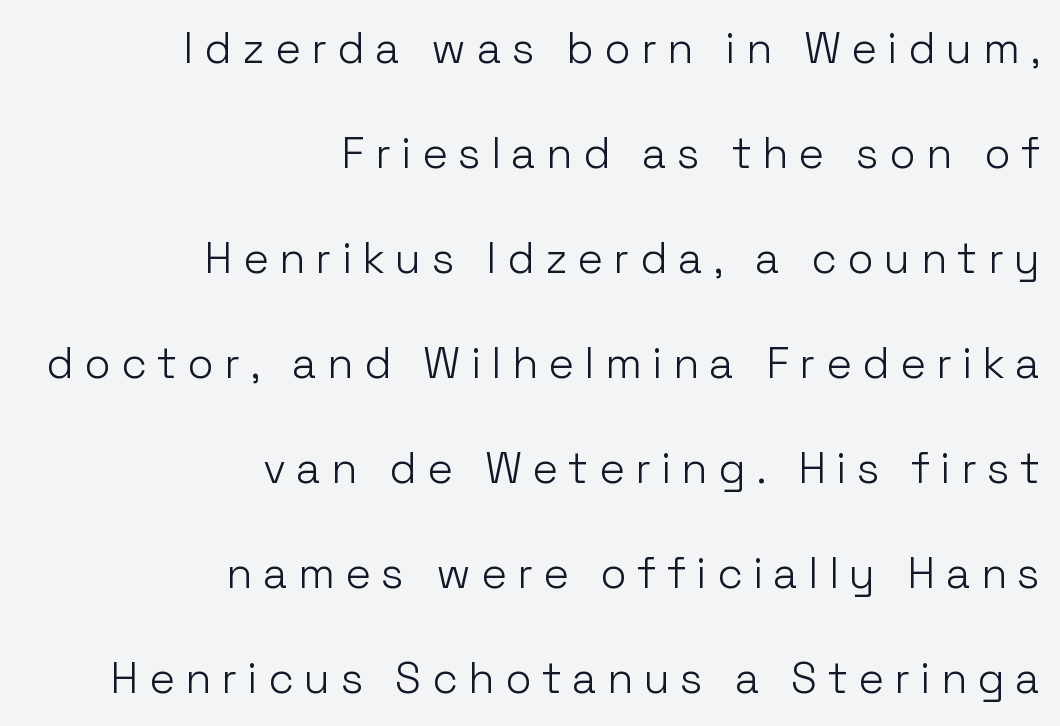
Q: Is the text bold? A: No.
Q: Is the text italic (slanted)? A: No, it is upright.
Q: Is the typeface a serif or a sans-serif typeface? A: Sans-serif.
Q: Is the text underlined? A: No.
Q: How is the paragraph aligned? A: Right-aligned.
Q: Is the spacing between letters normal or unusually wide? A: Unusually wide.
Q: Is the spacing between lines tight, normal or loose? A: Loose.
Q: Width (condensed, normal, or wide)? A: Normal.
Q: Stroke contrast? A: Low.
Q: x-height? A: Medium.
Q: Monospaced? A: No.
